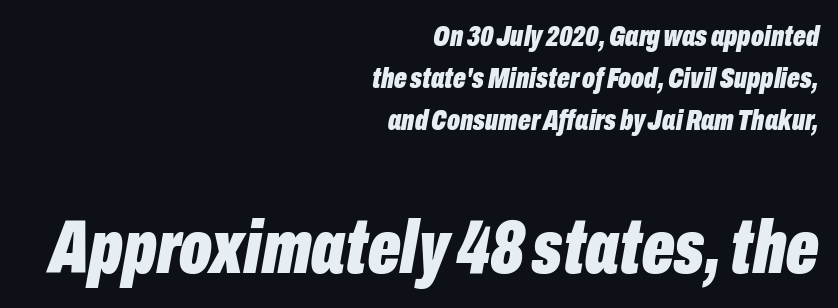
This rendering leaves character spacing at its baseline value. Quick note: italic. Which of the two is more prominent by size? The second, at the bottom. The baseline area is clear. Alignment: flush right.
